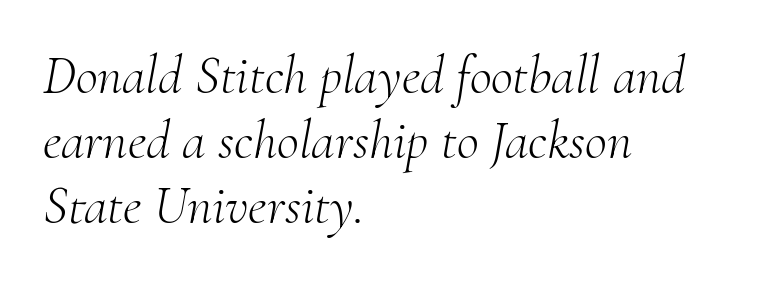
{"serif": "yes", "italic": "yes", "lean": "right", "slant_degrees": 10, "bold": "no", "weight": "light", "width": "normal", "stroke_contrast": "medium", "x_height": "small", "monospaced": "no", "underline": "no", "align": "left", "line_spacing_ratio": 1.2, "letter_spacing": "normal", "letter_spacing_em": 0.0, "glyph_px": 54}
